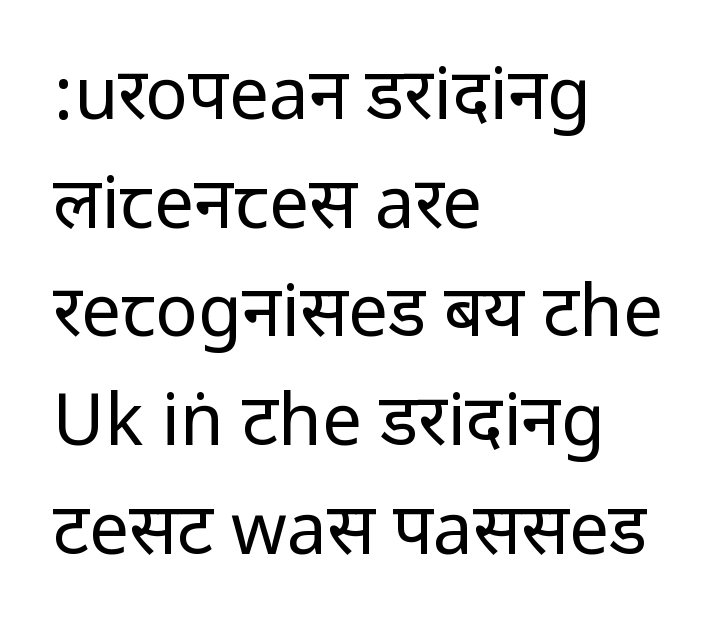
{"serif": "no", "italic": "no", "bold": "no", "weight": "regular", "width": "condensed", "stroke_contrast": "low", "underline": "no", "align": "left", "line_spacing": "normal", "line_spacing_ratio": 1.53, "letter_spacing": "normal", "letter_spacing_em": 0.0, "glyph_px": 71}
